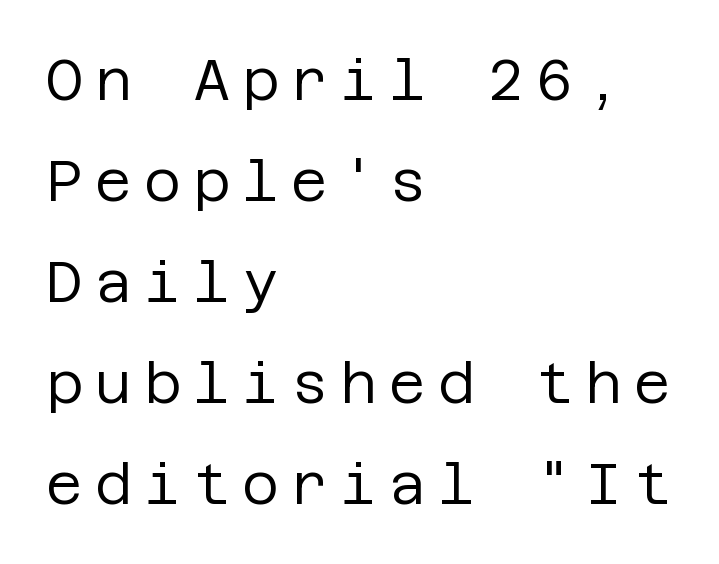
{"serif": "no", "italic": "no", "bold": "no", "weight": "regular", "width": "normal", "stroke_contrast": "low", "x_height": "large", "underline": "no", "align": "left", "line_spacing_ratio": 1.77, "letter_spacing": "wide", "letter_spacing_em": 0.21, "glyph_px": 57}
